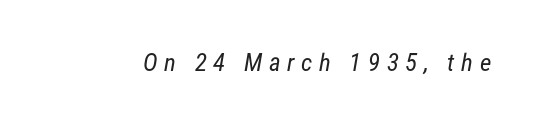
{"bold": "no", "underline": "no", "letter_spacing": "wide", "letter_spacing_em": 0.26, "glyph_px": 25}
